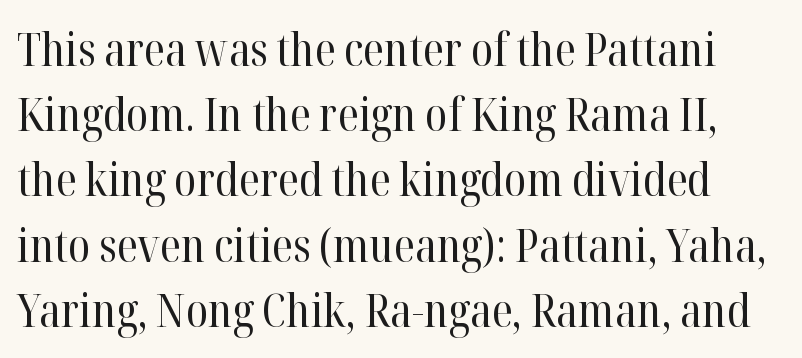
Q: Is the text bold? A: No.
Q: Is the text italic (slanted)? A: No, it is upright.
Q: Is the typeface a serif or a sans-serif typeface? A: Serif.
Q: Is the text underlined? A: No.
Q: Is the spacing between letters normal or unusually wide? A: Normal.
Q: Is the spacing between lines tight, normal or loose? A: Normal.
Q: Width (condensed, normal, or wide)? A: Normal.
Q: Stroke contrast? A: High.
Q: x-height? A: Medium.
Q: Monospaced? A: No.
